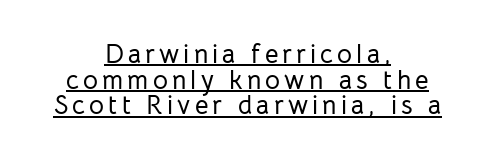
{"italic": "no", "underline": "yes", "align": "center", "line_spacing": "tight", "line_spacing_ratio": 0.99, "glyph_px": 26}
